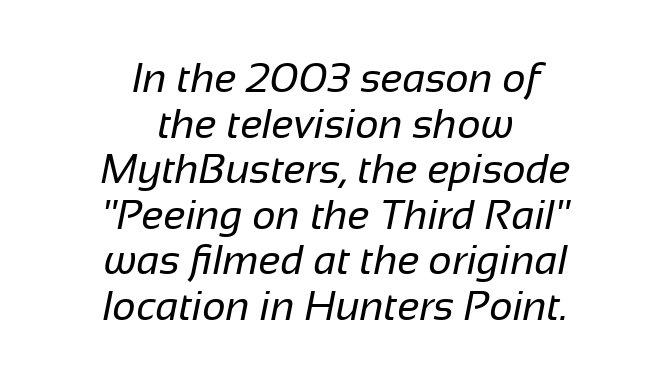
The image shows 41 px regular-weight sans-serif type; set centered, tight line spacing (1.11x), normal letter spacing, not underlined; low stroke contrast and a medium x-height.
